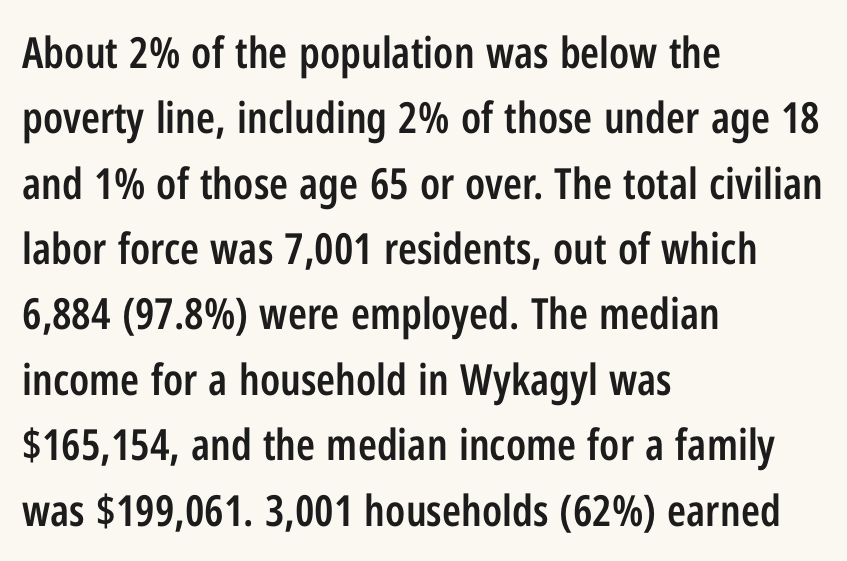
{"serif": "no", "italic": "no", "bold": "semi", "weight": "semibold", "width": "condensed", "stroke_contrast": "low", "x_height": "medium", "monospaced": "no", "underline": "no", "align": "left", "line_spacing": "normal", "line_spacing_ratio": 1.52, "letter_spacing": "normal", "letter_spacing_em": 0.0, "glyph_px": 43}
